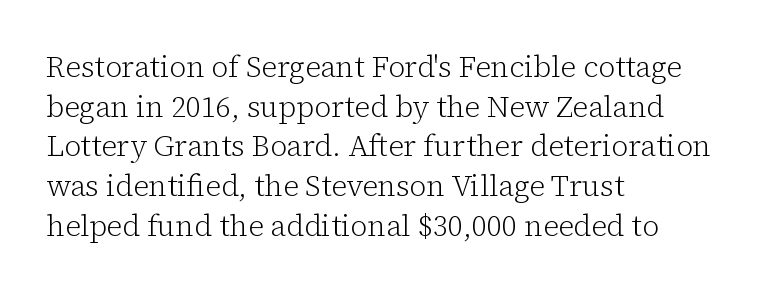
Q: Is the text bold? A: No.
Q: Is the text italic (slanted)? A: No, it is upright.
Q: Is the typeface a serif or a sans-serif typeface? A: Serif.
Q: Is the text underlined? A: No.
Q: How is the paragraph aligned? A: Left-aligned.
Q: Is the spacing between letters normal or unusually wide? A: Normal.
Q: Is the spacing between lines tight, normal or loose? A: Normal.
Q: Width (condensed, normal, or wide)? A: Normal.
Q: Stroke contrast? A: Low.
Q: x-height? A: Medium.
Q: Monospaced? A: No.
